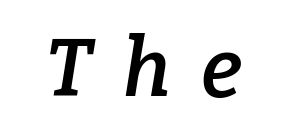
Q: Is the text bold? A: Semi-bold.
Q: Is the text italic (slanted)? A: Yes, it leans right by about 9 degrees.
Q: Is the typeface a serif or a sans-serif typeface? A: Serif.
Q: Is the text underlined? A: No.
Q: Is the spacing between letters normal or unusually wide? A: Unusually wide.
Q: Width (condensed, normal, or wide)? A: Normal.
Q: Stroke contrast? A: Low.
Q: x-height? A: Medium.
Q: Monospaced? A: No.
